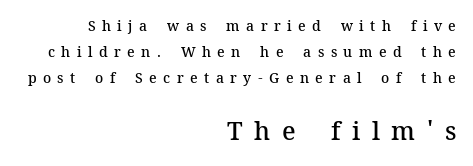
The image shows 25 px text type, upright; set right-aligned, line spacing 1.86x, unusually wide letter spacing (+0.46 em), not underlined; the second (bottom) block is 1.79x larger.
